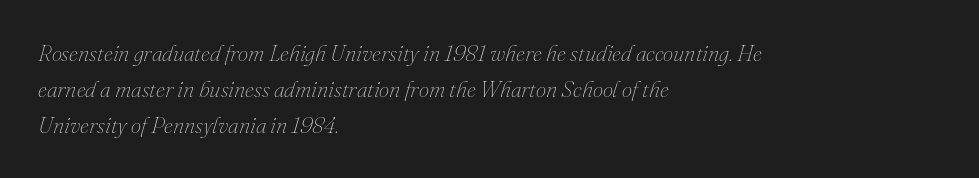
The image shows 23 px text type, italic (leaning right); set left-aligned, normal line spacing (1.57x), normal letter spacing, not underlined.
